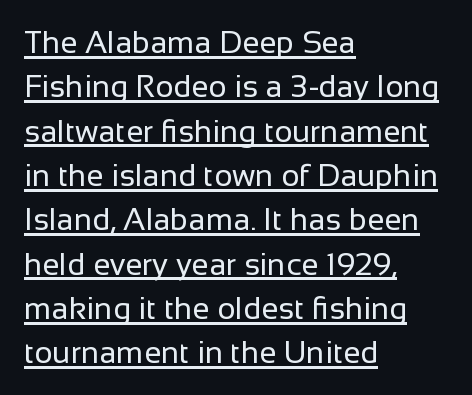
The image shows 31 px regular-weight sans-serif type, upright; set left-aligned, normal line spacing (1.43x), normal letter spacing, underlined; low stroke contrast and a medium x-height.
